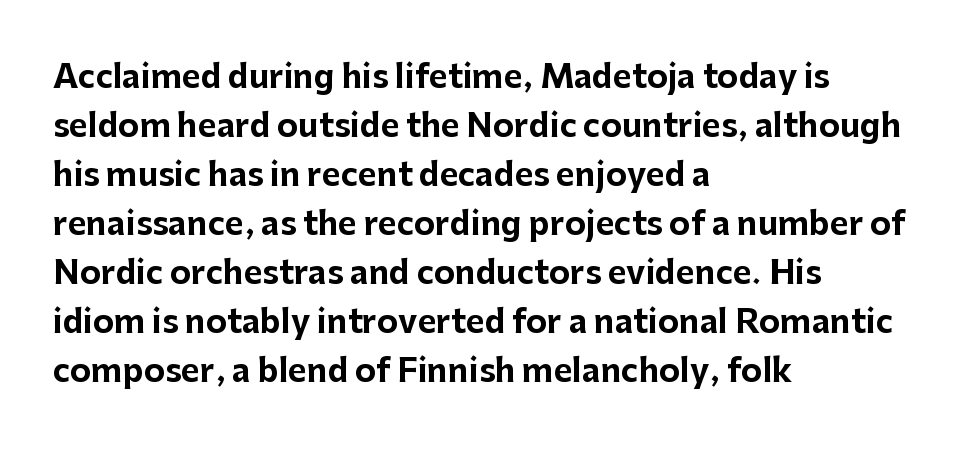
Q: Is the text bold? A: Yes.
Q: Is the text italic (slanted)? A: No, it is upright.
Q: Is the typeface a serif or a sans-serif typeface? A: Sans-serif.
Q: Is the text underlined? A: No.
Q: How is the paragraph aligned? A: Left-aligned.
Q: Is the spacing between letters normal or unusually wide? A: Normal.
Q: Is the spacing between lines tight, normal or loose? A: Normal.
Q: Width (condensed, normal, or wide)? A: Normal.
Q: Stroke contrast? A: Low.
Q: x-height? A: Medium.
Q: Monospaced? A: No.
